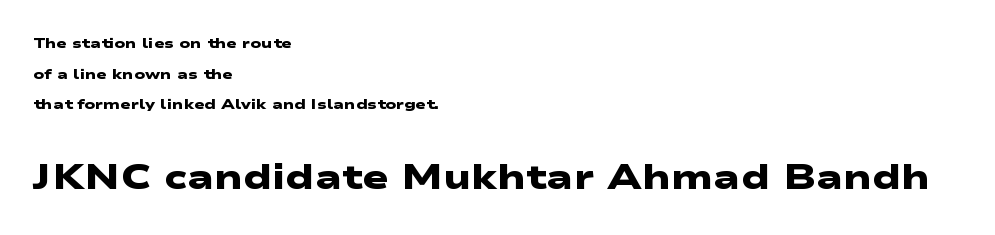
Q: Is the text bold? A: Yes.
Q: Is the typeface a serif or a sans-serif typeface? A: Sans-serif.
Q: Is the text underlined? A: No.
Q: How is the paragraph aligned? A: Left-aligned.
Q: Is the spacing between letters normal or unusually wide? A: Normal.
Q: Is the spacing between lines tight, normal or loose? A: Loose.
Q: Which block of text is set in a larger size, the first (top) or the second (bottom)? A: The second (bottom) one.
Q: Width (condensed, normal, or wide)? A: Wide.
Q: Stroke contrast? A: Low.
Q: x-height? A: Medium.
Q: Monospaced? A: No.
